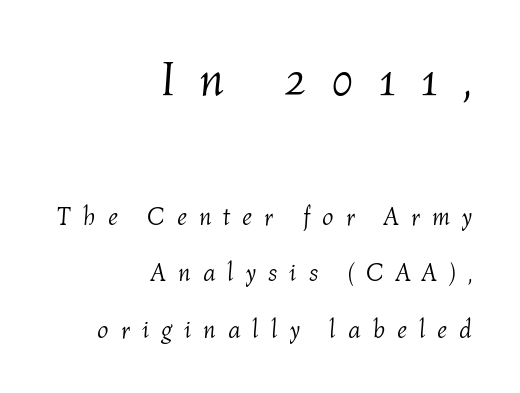
The image shows 50 px light type, italic (leaning right); set right-aligned, loose line spacing (2.26x), unusually wide letter spacing (+0.48 em), not underlined; the first (top) block is 2.0x larger; medium stroke contrast and a medium x-height.
